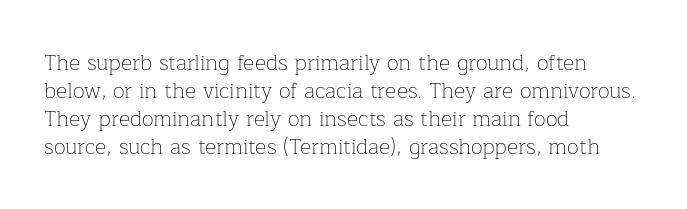
The image shows 22 px text type, upright; set left-aligned, normal line spacing (1.27x), normal letter spacing, not underlined.
